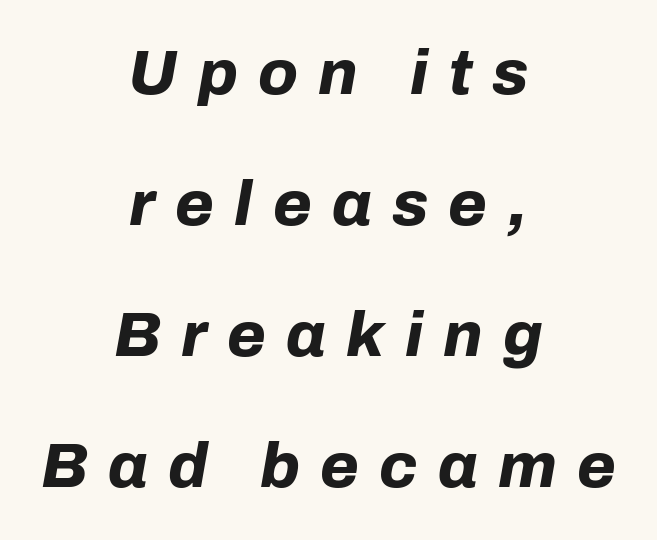
Q: Is the text bold? A: Yes.
Q: Is the text italic (slanted)? A: Yes, it leans right by about 10 degrees.
Q: Is the text underlined? A: No.
Q: How is the paragraph aligned? A: Centered.
Q: Is the spacing between letters normal or unusually wide? A: Unusually wide.
Q: Is the spacing between lines tight, normal or loose? A: Loose.
Q: Width (condensed, normal, or wide)? A: Normal.
Q: Stroke contrast? A: Low.
Q: x-height? A: Medium.
Q: Monospaced? A: No.
